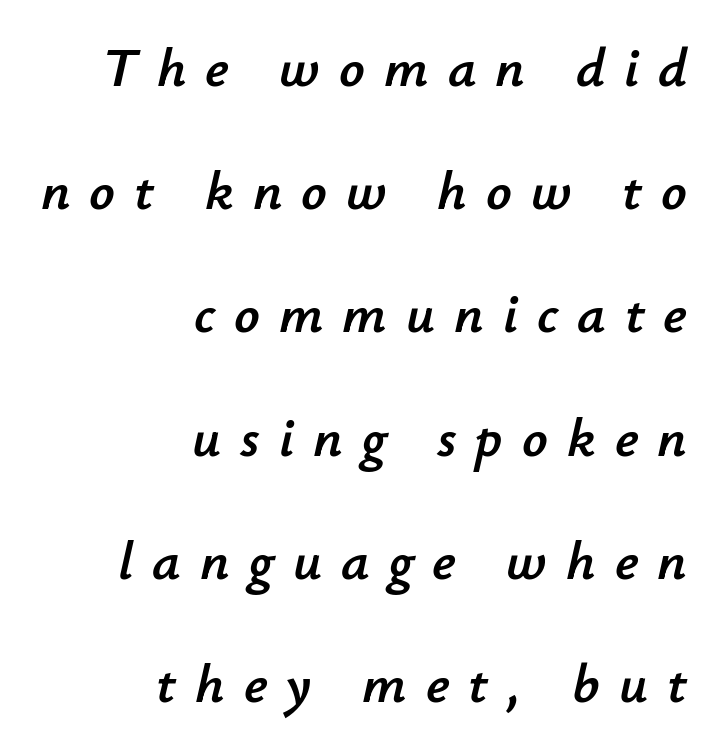
Tracking here is generous; glyphs stand well apart from one another. Each new line begins a long way beneath the previous one. Character widths vary here, with narrow letters taking less room than wide ones. In terms of posture, this sample is oblique.
